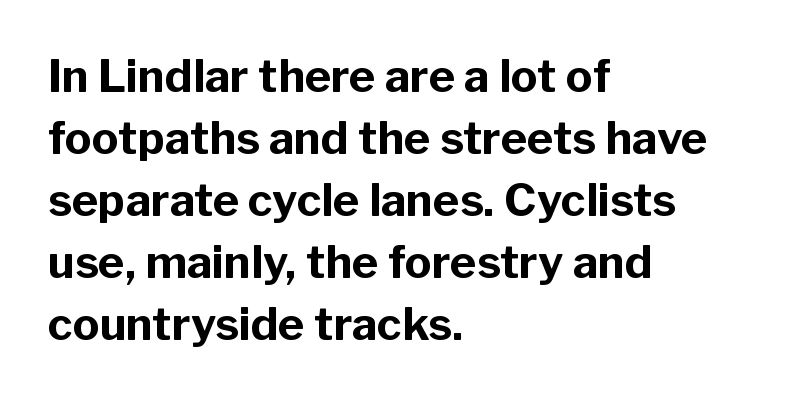
{"serif": "no", "italic": "no", "bold": "yes", "weight": "bold", "width": "normal", "stroke_contrast": "low", "x_height": "medium", "monospaced": "no", "underline": "no", "align": "left", "line_spacing": "normal", "line_spacing_ratio": 1.38, "letter_spacing": "normal", "letter_spacing_em": 0.0, "glyph_px": 45}
